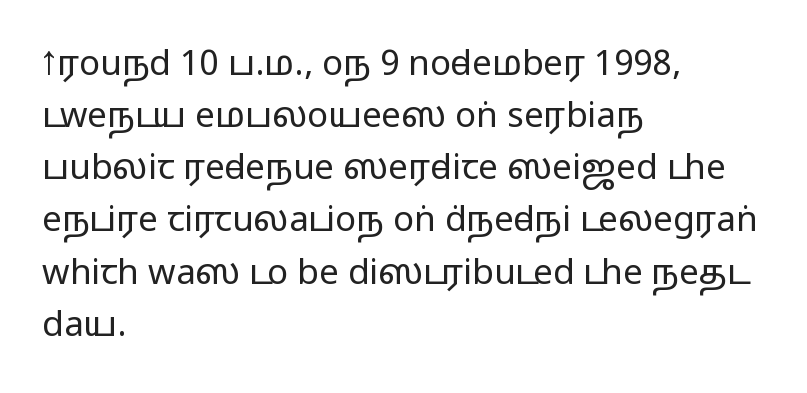
Caption: multi-line text, flush left, ragged right. Underline: absent. Proportional: the letters do not fall into vertical columns. The type sits square on the baseline with zero lean.
